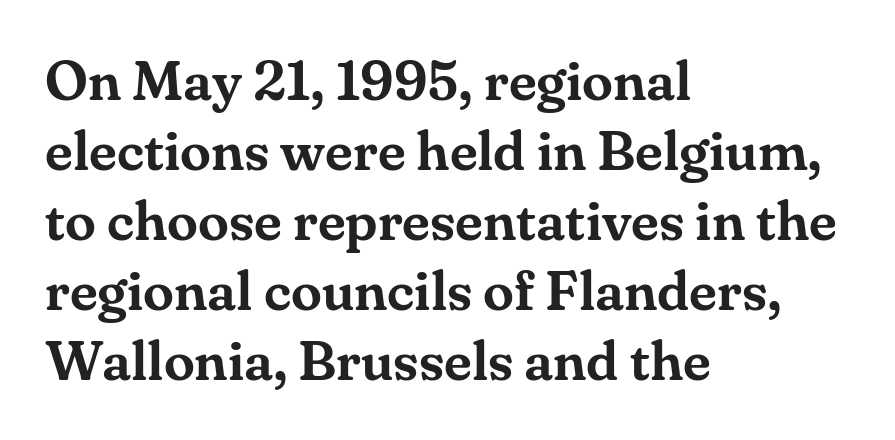
Ascenders rise straight up at ninety degrees. The leading is moderate, giving the passage an even texture. The passage shown is typeset with a serif family. Standard letterfit; no display-style spreading of the glyphs. Descenders hang freely into open space.
